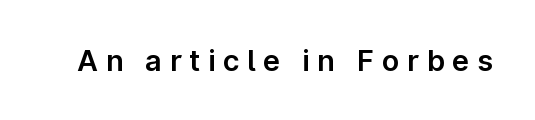
The image shows 29 px sans-serif type, upright; set unusually wide letter spacing (+0.26 em), not underlined; low stroke contrast and a medium x-height.
